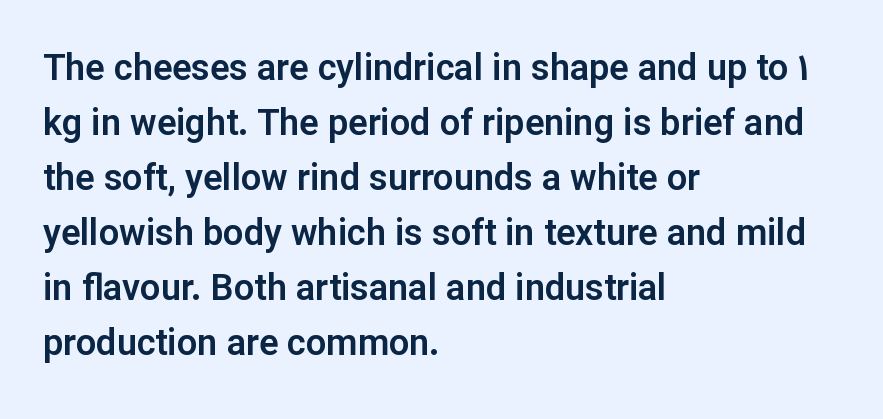
{"serif": "no", "italic": "no", "width": "normal", "stroke_contrast": "low", "x_height": "medium", "monospaced": "no", "underline": "no", "align": "left", "line_spacing": "normal", "line_spacing_ratio": 1.53, "letter_spacing": "normal", "letter_spacing_em": 0.0, "glyph_px": 36}
